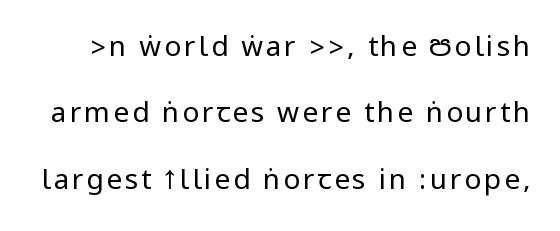
The image shows 28 px regular-weight, condensed sans-serif type, upright; set loose line spacing (2.37x), not underlined; low stroke contrast.
